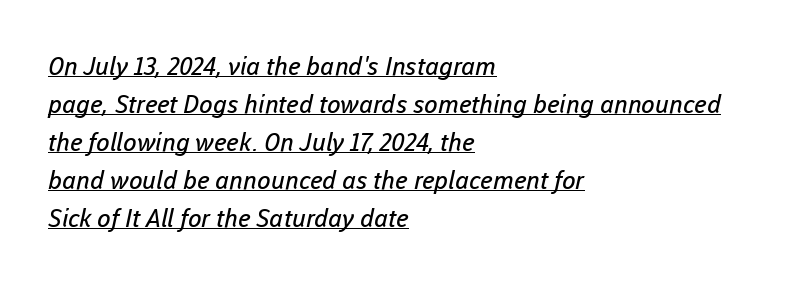
Q: Is the text bold? A: No.
Q: Is the text underlined? A: Yes.
Q: How is the paragraph aligned? A: Left-aligned.
Q: Is the spacing between letters normal or unusually wide? A: Normal.
Q: Is the spacing between lines tight, normal or loose? A: Normal.
